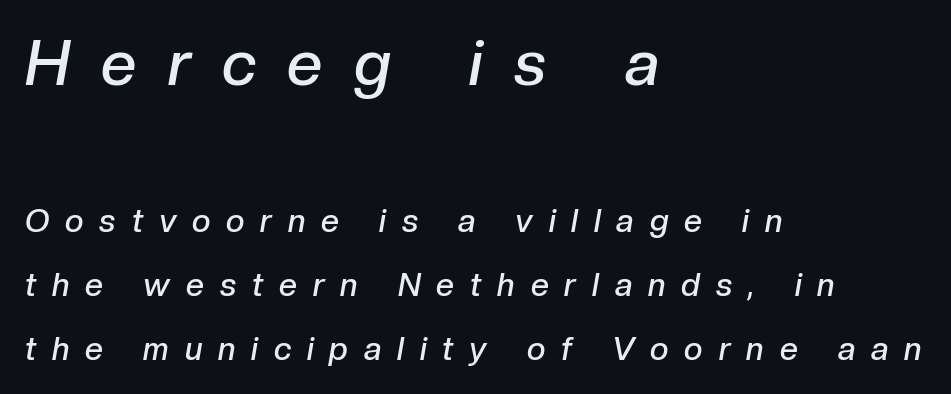
{"italic": "yes", "lean": "right", "slant_degrees": 10, "bold": "semi", "weight": "semibold", "width": "normal", "stroke_contrast": "low", "x_height": "medium", "monospaced": "no", "underline": "no", "align": "left", "line_spacing": "loose", "line_spacing_ratio": 2.0, "letter_spacing": "wide", "letter_spacing_em": 0.5, "larger_block": "first", "size_ratio": 1.97, "glyph_px": 63}
